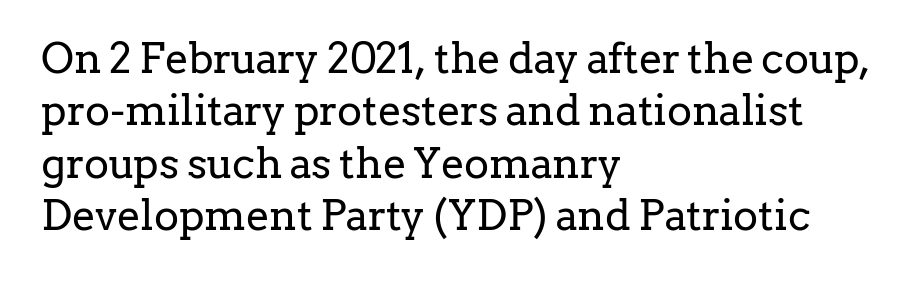
Q: Is the text bold? A: No.
Q: Is the text italic (slanted)? A: No, it is upright.
Q: Is the typeface a serif or a sans-serif typeface? A: Serif.
Q: Is the text underlined? A: No.
Q: How is the paragraph aligned? A: Left-aligned.
Q: Is the spacing between letters normal or unusually wide? A: Normal.
Q: Is the spacing between lines tight, normal or loose? A: Normal.
Q: Width (condensed, normal, or wide)? A: Normal.
Q: Stroke contrast? A: Low.
Q: x-height? A: Medium.
Q: Monospaced? A: No.
